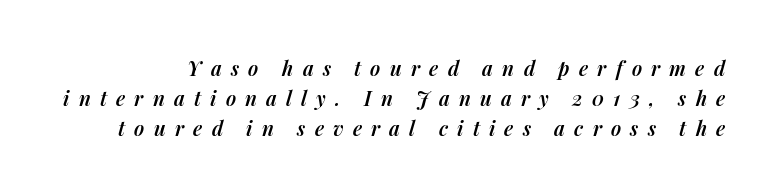
{"italic": "yes", "lean": "right", "slant_degrees": 14, "bold": "semi", "underline": "no", "line_spacing": "normal", "line_spacing_ratio": 1.5, "letter_spacing": "wide", "letter_spacing_em": 0.46, "glyph_px": 20}
